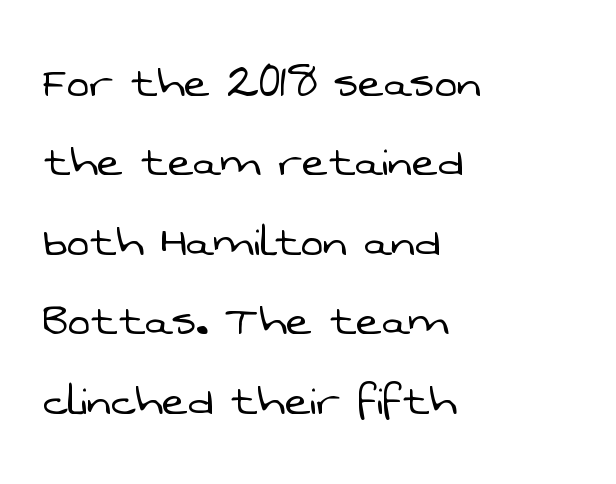
The image shows 54 px light sans-serif type; set left-aligned, normal line spacing (1.47x), normal letter spacing, not underlined; low stroke contrast and a medium x-height.
